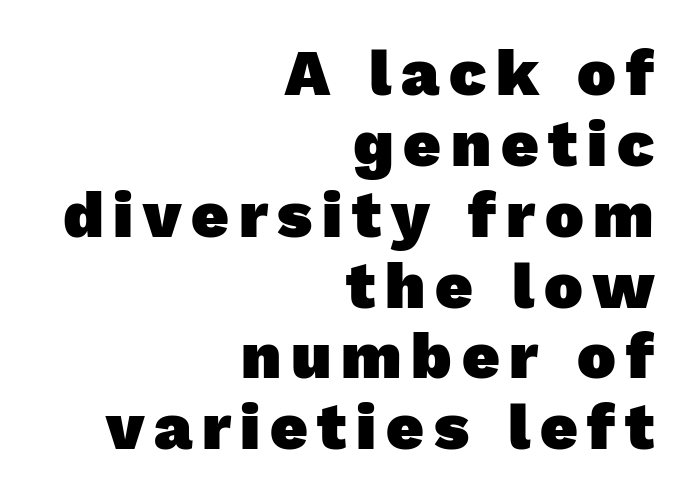
{"serif": "no", "bold": "yes", "weight": "heavy", "width": "normal", "x_height": "medium", "monospaced": "no", "underline": "no", "align": "right", "line_spacing": "tight", "line_spacing_ratio": 1.09, "glyph_px": 65}
